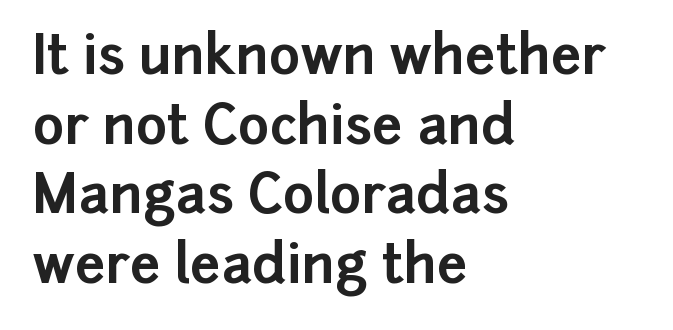
{"serif": "no", "italic": "no", "bold": "yes", "weight": "bold", "width": "normal", "stroke_contrast": "low", "x_height": "medium", "monospaced": "no", "underline": "no", "align": "left", "line_spacing": "normal", "line_spacing_ratio": 1.29, "letter_spacing": "normal", "letter_spacing_em": 0.0, "glyph_px": 54}
